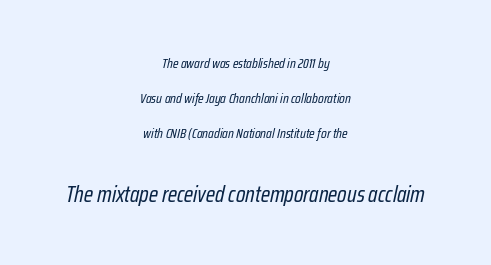
The image shows 23 px text type, italic (leaning right); set centered, loose line spacing (2.49x), normal letter spacing, not underlined; the second (bottom) block is 1.64x larger.
